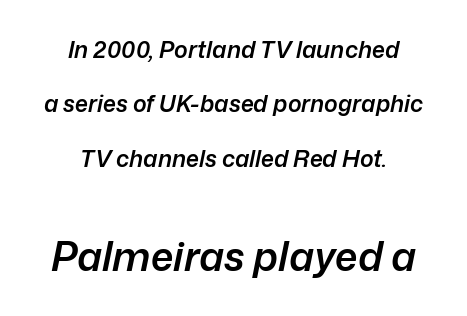
Q: Is the text bold? A: Semi-bold.
Q: Is the text italic (slanted)? A: Yes, it leans right by about 12 degrees.
Q: Is the text underlined? A: No.
Q: How is the paragraph aligned? A: Centered.
Q: Is the spacing between letters normal or unusually wide? A: Normal.
Q: Is the spacing between lines tight, normal or loose? A: Loose.
Q: Which block of text is set in a larger size, the first (top) or the second (bottom)? A: The second (bottom) one.
Q: Width (condensed, normal, or wide)? A: Normal.
Q: Stroke contrast? A: Low.
Q: x-height? A: Medium.
Q: Monospaced? A: No.
